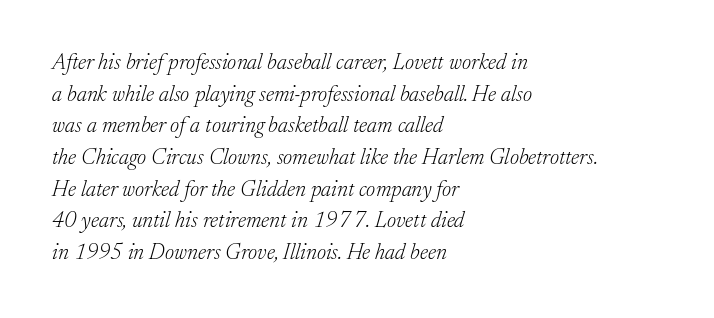
Q: Is the text bold? A: No.
Q: Is the text italic (slanted)? A: Yes, it leans right by about 17 degrees.
Q: Is the text underlined? A: No.
Q: How is the paragraph aligned? A: Left-aligned.
Q: Is the spacing between letters normal or unusually wide? A: Normal.
Q: Is the spacing between lines tight, normal or loose? A: Normal.
